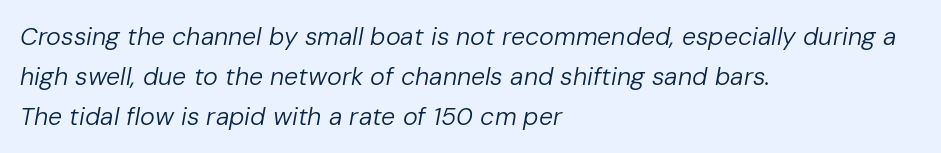
The image shows 25 px text type, italic (leaning right); set left-aligned, normal line spacing (1.6x), normal letter spacing, not underlined.
